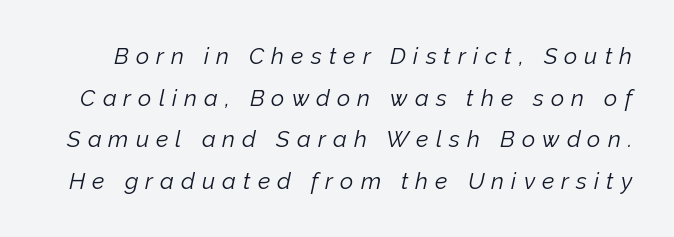
{"italic": "yes", "lean": "right", "slant_degrees": 12, "bold": "no", "underline": "no", "line_spacing_ratio": 1.81, "letter_spacing": "wide", "letter_spacing_em": 0.31, "glyph_px": 23}
